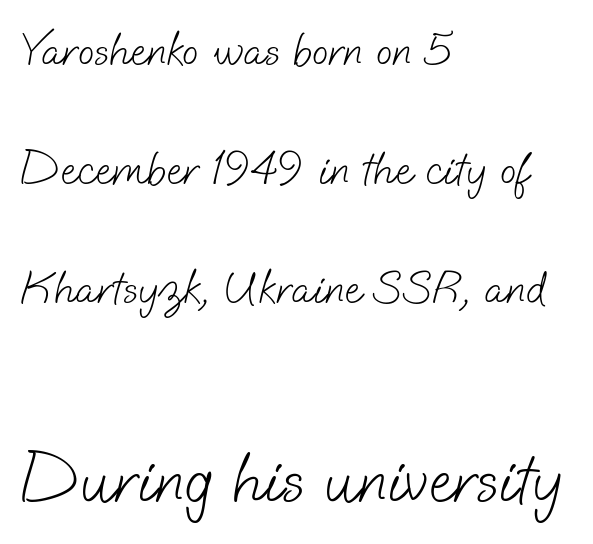
{"serif": "no", "bold": "no", "weight": "light", "width": "normal", "stroke_contrast": "low", "x_height": "small", "monospaced": "no", "underline": "no", "align": "left", "line_spacing": "loose", "line_spacing_ratio": 2.48, "letter_spacing": "normal", "letter_spacing_em": 0.0, "larger_block": "second", "size_ratio": 1.5, "glyph_px": 72}
